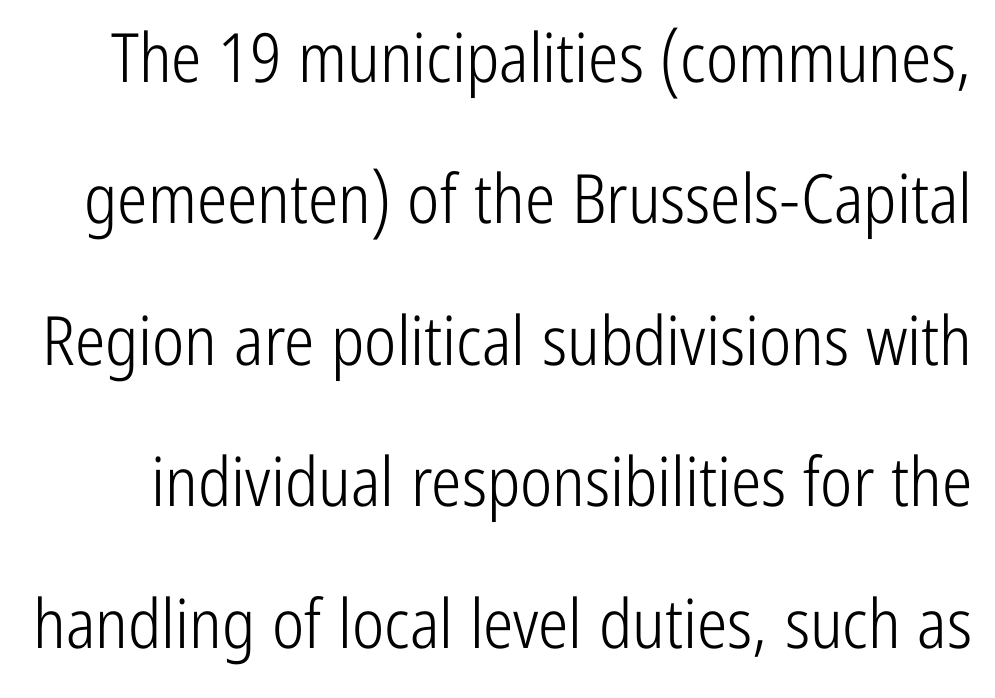
These lines stand farther apart than default settings would place them. Tracking value appears to be zero — textbook default spacing. Unlike italic type, these characters show no tilt at all. These lines are rendered in a variable-pitch font.
